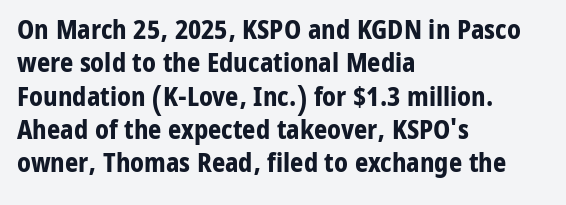
Q: Is the text bold? A: Yes.
Q: Is the text italic (slanted)? A: No, it is upright.
Q: Is the text underlined? A: No.
Q: How is the paragraph aligned? A: Left-aligned.
Q: Is the spacing between letters normal or unusually wide? A: Normal.
Q: Is the spacing between lines tight, normal or loose? A: Normal.
